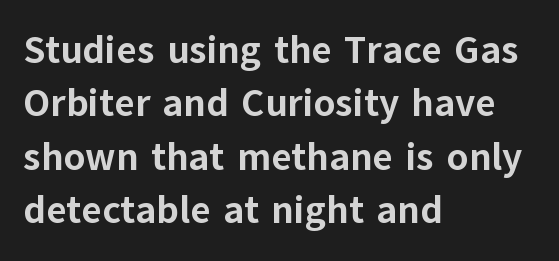
Q: Is the text bold? A: Yes.
Q: Is the text italic (slanted)? A: No, it is upright.
Q: Is the typeface a serif or a sans-serif typeface? A: Sans-serif.
Q: Is the text underlined? A: No.
Q: How is the paragraph aligned? A: Left-aligned.
Q: Is the spacing between letters normal or unusually wide? A: Normal.
Q: Is the spacing between lines tight, normal or loose? A: Normal.
Q: Width (condensed, normal, or wide)? A: Normal.
Q: Stroke contrast? A: Low.
Q: x-height? A: Medium.
Q: Monospaced? A: No.
